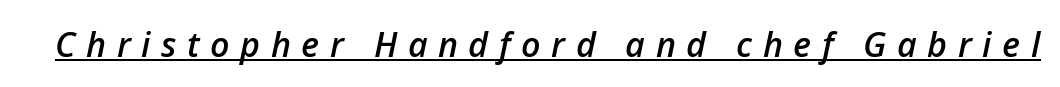
Q: Is the text bold? A: Semi-bold.
Q: Is the text italic (slanted)? A: Yes, it leans right by about 12 degrees.
Q: Is the text underlined? A: Yes.
Q: Is the spacing between letters normal or unusually wide? A: Unusually wide.
Q: Width (condensed, normal, or wide)? A: Normal.
Q: Stroke contrast? A: Low.
Q: x-height? A: Medium.
Q: Monospaced? A: No.
